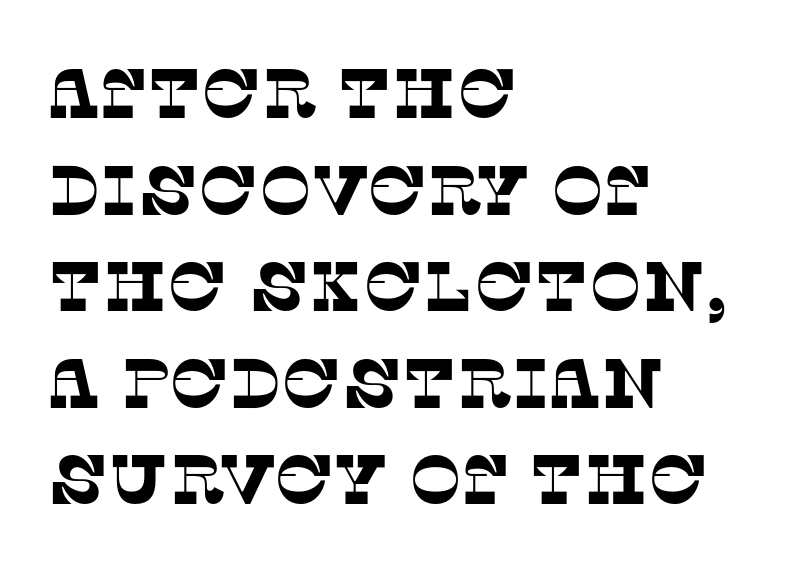
These lines sit exactly where default settings would place them. I'd call this a serif setting — the letters wear small feet. Honestly, there is no underline to notice here at all. Caption: multi-line text, flush left, ragged right. Default kerning and tracking; the words read as compact shapes. Note the varied advance widths — an 'i' is clearly narrower than an 'm'.
